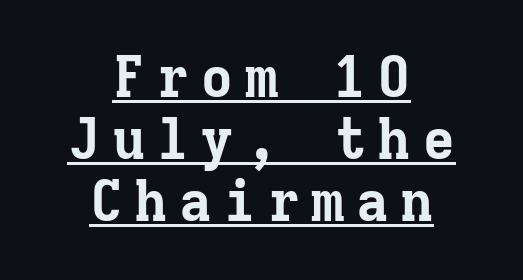
Students, observe: this is what under-led, compact text looks like. These lines carry a lot of weight — the face is fully bold. No italicization has been applied; the sample stays upright. Underlining? Definitely there. Regarding serifs, this sample has them. Which margin do the lines hug? Neither — every line sits in the middle.
